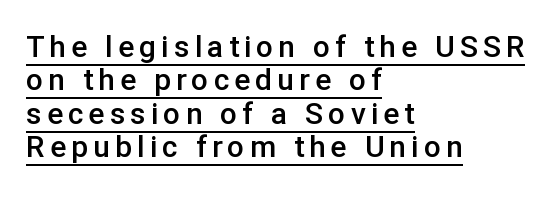
The ragged edge is on the right, which tells us the setting is flush left. The font is running at a semibold setting, under full bold. Proportional: the letters do not fall into vertical columns. Italic? Not at all — the glyphs are vertical.
